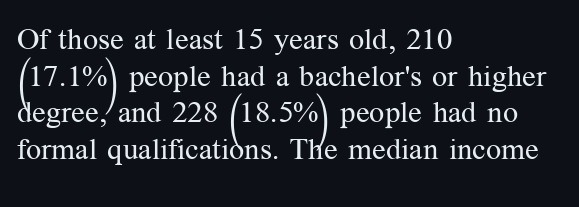
The image shows 30 px regular-weight serif type, upright; set left-aligned, line spacing 1.22x, normal letter spacing, not underlined; medium stroke contrast and a medium x-height.
